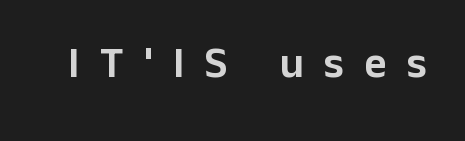
{"serif": "no", "italic": "no", "width": "normal", "stroke_contrast": "low", "x_height": "medium", "monospaced": "no", "underline": "no", "letter_spacing": "wide", "letter_spacing_em": 0.48, "glyph_px": 43}
